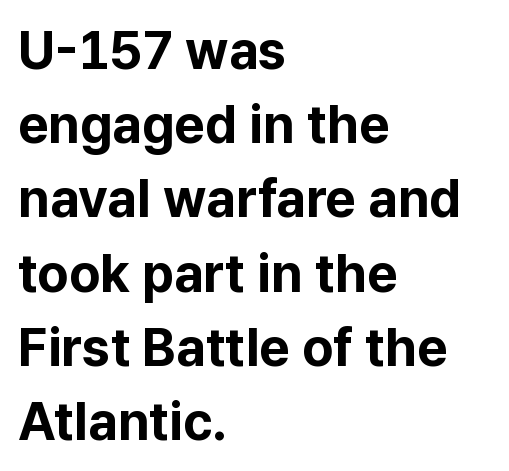
Q: Is the text bold? A: Yes.
Q: Is the text italic (slanted)? A: No, it is upright.
Q: Is the typeface a serif or a sans-serif typeface? A: Sans-serif.
Q: Is the text underlined? A: No.
Q: How is the paragraph aligned? A: Left-aligned.
Q: Is the spacing between letters normal or unusually wide? A: Normal.
Q: Is the spacing between lines tight, normal or loose? A: Normal.
Q: Width (condensed, normal, or wide)? A: Normal.
Q: Stroke contrast? A: Low.
Q: x-height? A: Medium.
Q: Monospaced? A: No.
